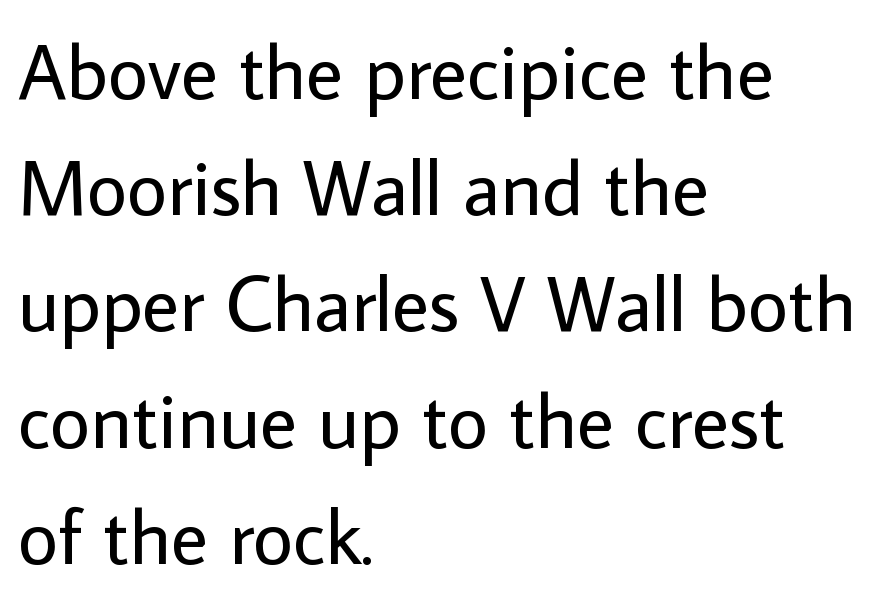
The typesetting does not lean heavy: it is not bold. The specimen reads as upright at a glance. The block of text has a typical density, with ordinary space between rows. Each row of text sits above clean, open space. Short note: letters normally spaced.
